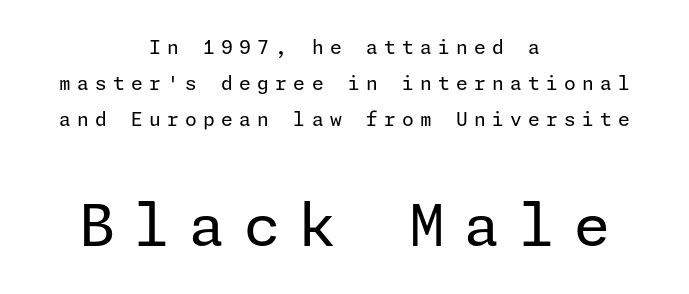
The image shows 58 px regular-weight sans-serif type, upright; set centered, loose line spacing (1.9x), unusually wide letter spacing (+0.33 em), not underlined; the second (bottom) block is 3.05x larger; low stroke contrast and a medium x-height.
